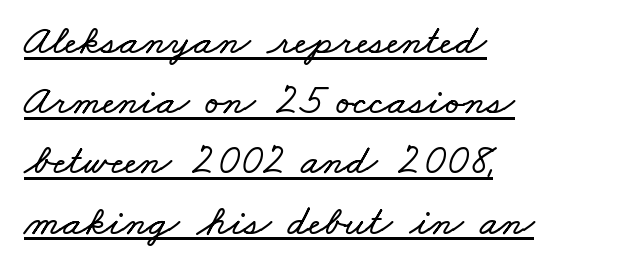
The image shows 43 px wide type; set left-aligned, normal line spacing (1.4x), normal letter spacing, underlined; low stroke contrast and a small x-height.
